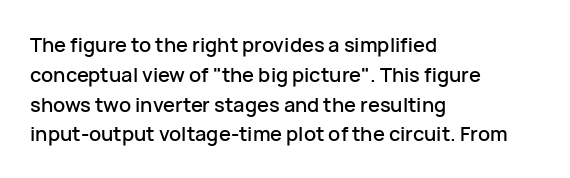
The image shows 20 px text type, upright; set left-aligned, normal line spacing (1.49x), normal letter spacing, not underlined.
